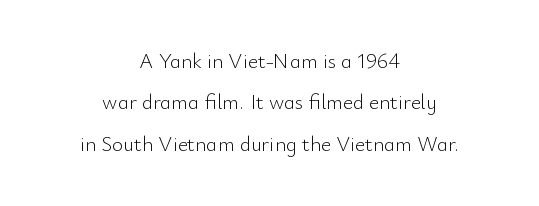
{"italic": "no", "bold": "no", "underline": "no", "align": "center", "line_spacing": "loose", "line_spacing_ratio": 1.97, "letter_spacing": "normal", "letter_spacing_em": 0.0, "glyph_px": 21}
